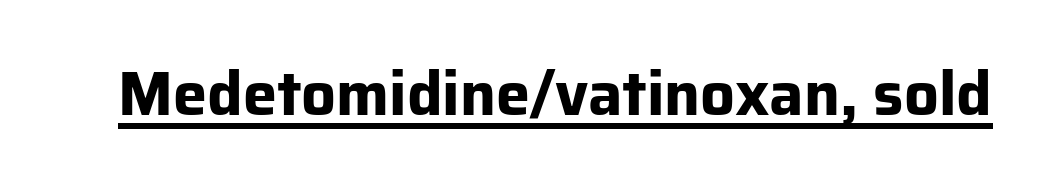
The image shows 61 px bold sans-serif type, upright; set normal letter spacing, underlined; low stroke contrast and a medium x-height.
